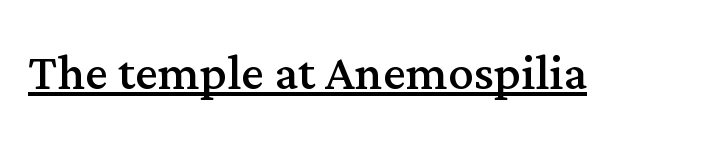
Q: Is the text bold? A: No.
Q: Is the text italic (slanted)? A: No, it is upright.
Q: Is the typeface a serif or a sans-serif typeface? A: Serif.
Q: Is the text underlined? A: Yes.
Q: Is the spacing between letters normal or unusually wide? A: Normal.
Q: Width (condensed, normal, or wide)? A: Normal.
Q: Stroke contrast? A: Medium.
Q: x-height? A: Medium.
Q: Monospaced? A: No.
